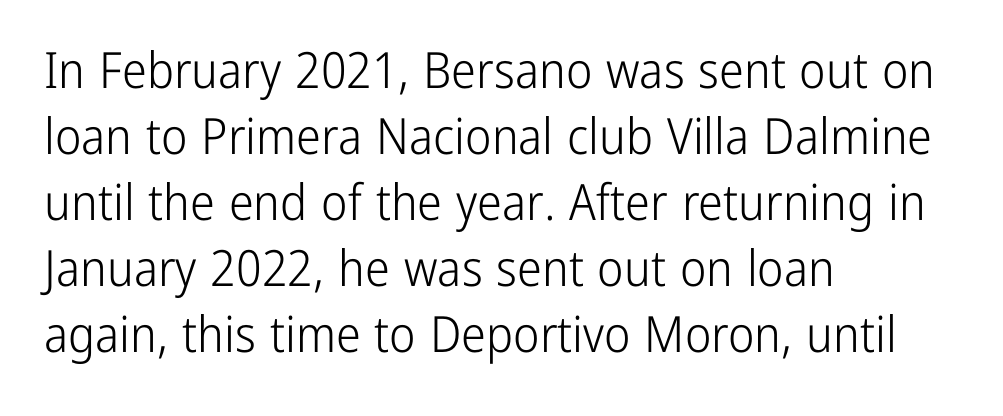
These glyphs show unthickened strokes, regular width or finer. A typesetter would call this zero additional tracking. To sum up the face: it is a sans, with no serifs. Ascenders rise straight up at ninety degrees.
